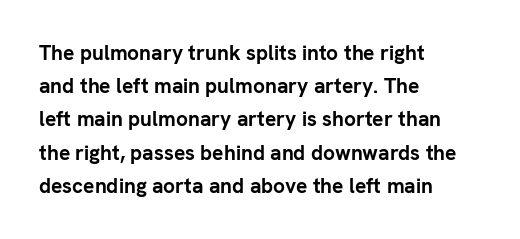
{"italic": "no", "bold": "yes", "underline": "no", "align": "left", "line_spacing": "normal", "line_spacing_ratio": 1.58, "letter_spacing": "normal", "letter_spacing_em": 0.0, "glyph_px": 21}
